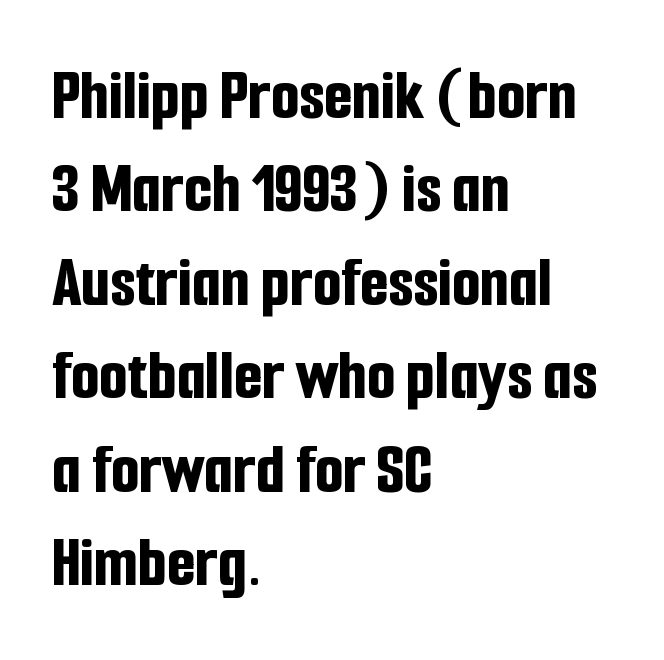
Notice how the passage keeps a crisp vertical edge on the left only. Is this a fixed-width face? No — the glyphs have proportional, varying widths. You can tell it's not italic because the verticals are truly vertical. Any mark beneath the type? The region is blank.
